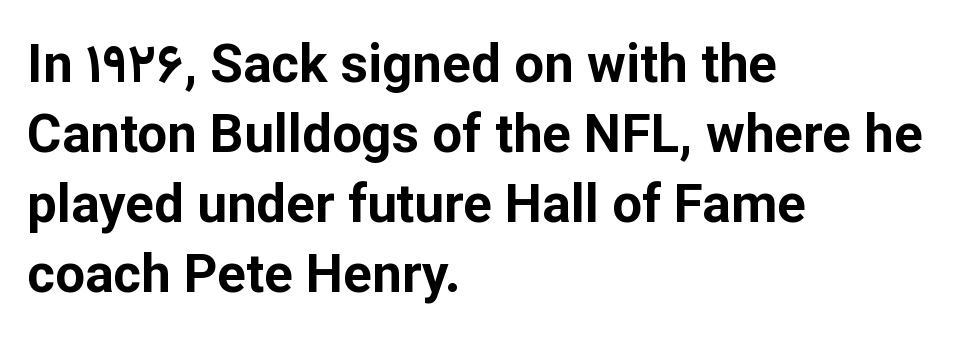
The passage shown is typed in a proportional face where columns would drift. Summary of weight: heavy, a full bold. This is the regular roman posture of the typeface. Type without underlining. The typeface chosen for these lines omits serifs. The rows are spaced the way most documents space them.
